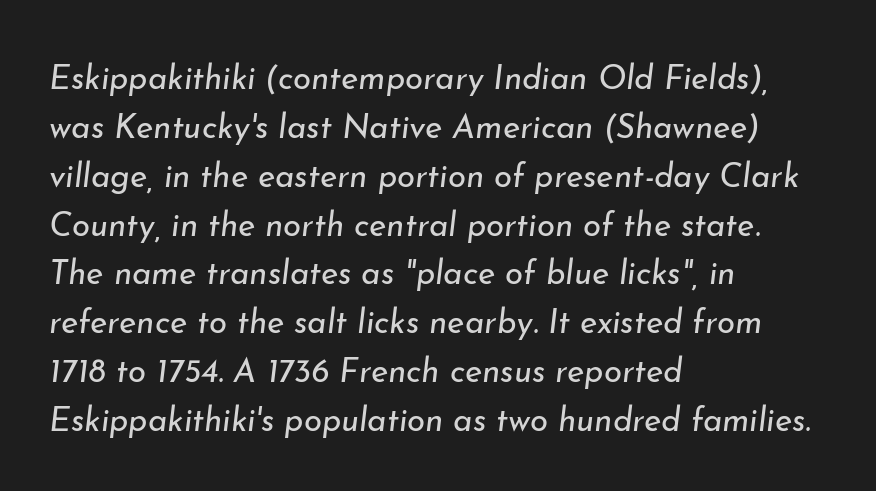
{"italic": "yes", "lean": "right", "slant_degrees": 7, "bold": "no", "weight": "regular", "width": "normal", "stroke_contrast": "low", "x_height": "small", "monospaced": "no", "underline": "no", "align": "left", "line_spacing": "normal", "line_spacing_ratio": 1.48, "letter_spacing": "normal", "letter_spacing_em": 0.0, "glyph_px": 33}
